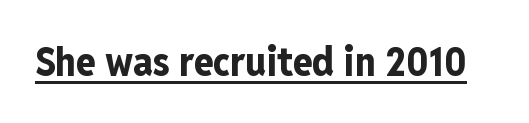
The passage shown has conventional tracking throughout. Heavy-handed strokes throughout: this text is bold. Serifs: no, the terminals of the letterforms are clean. The passage shown is typed in a proportional face where columns would drift. Does the lettering tilt? It doesn't — this is upright.
